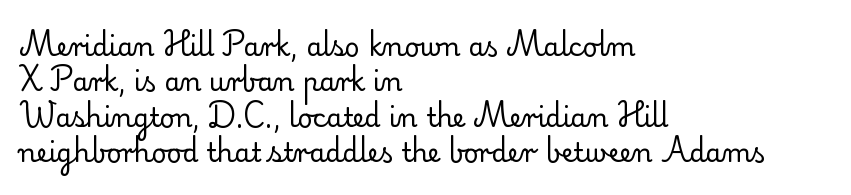
The image shows 26 px text type, upright; set left-aligned, normal line spacing (1.36x), normal letter spacing, not underlined.
